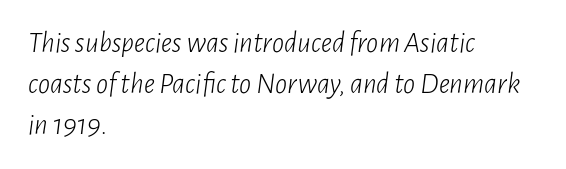
Ink coverage per letter is moderate at most. The strip under each line holds only bare page. Whoever set this chose a conventional vertical rhythm. Note the varied advance widths — an 'i' is clearly narrower than an 'm'.
